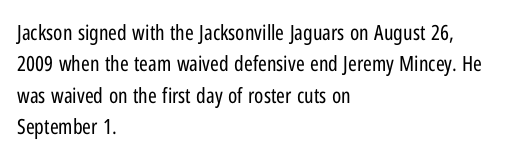
Q: Is the text bold? A: No.
Q: Is the text italic (slanted)? A: No, it is upright.
Q: Is the text underlined? A: No.
Q: How is the paragraph aligned? A: Left-aligned.
Q: Is the spacing between letters normal or unusually wide? A: Normal.
Q: Is the spacing between lines tight, normal or loose? A: Normal.
